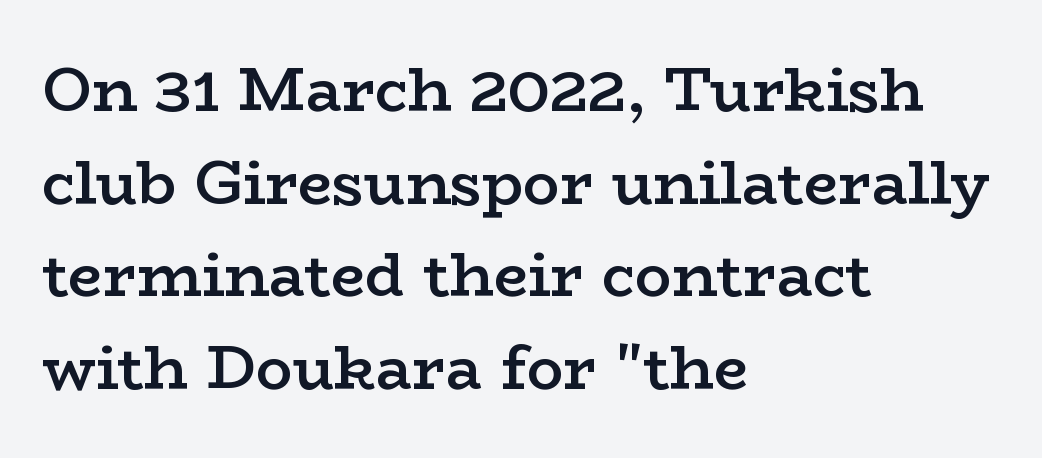
The image shows 61 px semibold, wide serif type, upright; set left-aligned, normal line spacing (1.52x), normal letter spacing, not underlined; low stroke contrast and a medium x-height.
